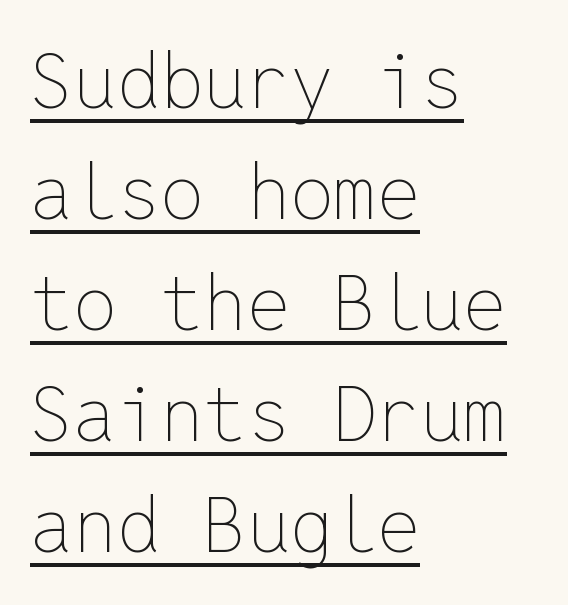
Q: Is the text bold? A: No.
Q: Is the text italic (slanted)? A: No, it is upright.
Q: Is the text underlined? A: Yes.
Q: How is the paragraph aligned? A: Left-aligned.
Q: Is the spacing between letters normal or unusually wide? A: Normal.
Q: Is the spacing between lines tight, normal or loose? A: Normal.
Q: Width (condensed, normal, or wide)? A: Normal.
Q: Stroke contrast? A: Low.
Q: x-height? A: Medium.
Q: Monospaced? A: Yes.
